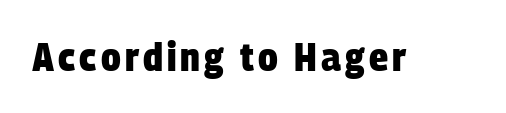
{"serif": "no", "bold": "yes", "weight": "heavy", "width": "condensed", "stroke_contrast": "low", "x_height": "large", "monospaced": "no", "underline": "no", "glyph_px": 40}
